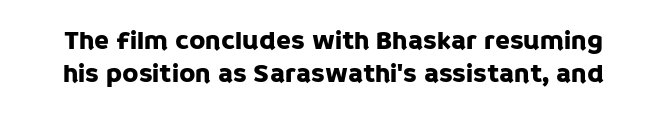
{"italic": "no", "underline": "no", "line_spacing_ratio": 1.21, "letter_spacing": "normal", "letter_spacing_em": 0.0, "glyph_px": 27}
